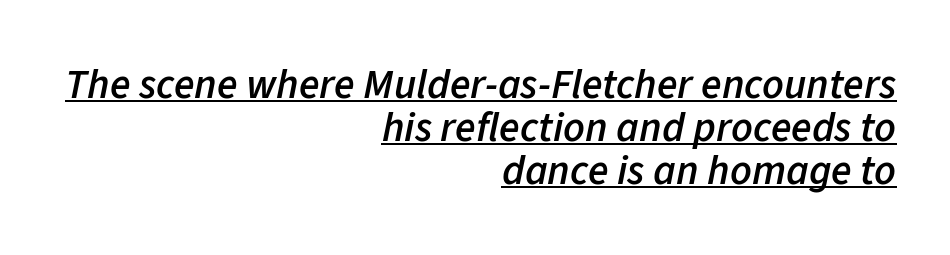
The image shows 42 px semibold type, italic (leaning right); set right-aligned, tight line spacing (1.02x), normal letter spacing, underlined; low stroke contrast and a medium x-height.
